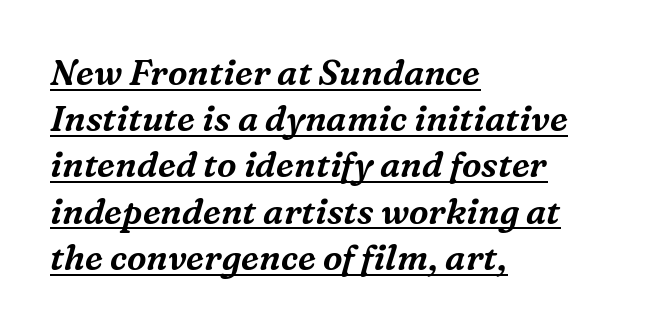
{"serif": "yes", "italic": "yes", "lean": "right", "slant_degrees": 16, "width": "normal", "stroke_contrast": "medium", "x_height": "medium", "monospaced": "no", "underline": "yes", "align": "left", "line_spacing": "normal", "line_spacing_ratio": 1.32, "letter_spacing": "normal", "letter_spacing_em": 0.0, "glyph_px": 35}
